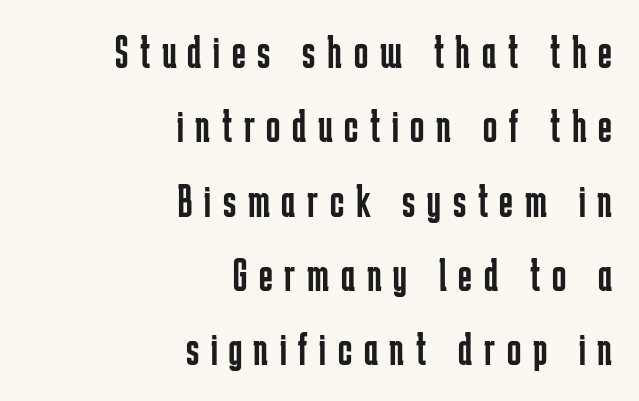
Q: Is the text bold? A: No.
Q: Is the text italic (slanted)? A: No, it is upright.
Q: Is the typeface a serif or a sans-serif typeface? A: Sans-serif.
Q: Is the text underlined? A: No.
Q: How is the paragraph aligned? A: Right-aligned.
Q: Is the spacing between letters normal or unusually wide? A: Unusually wide.
Q: Is the spacing between lines tight, normal or loose? A: Normal.
Q: Width (condensed, normal, or wide)? A: Condensed.
Q: Stroke contrast? A: Low.
Q: x-height? A: Medium.
Q: Monospaced? A: No.
